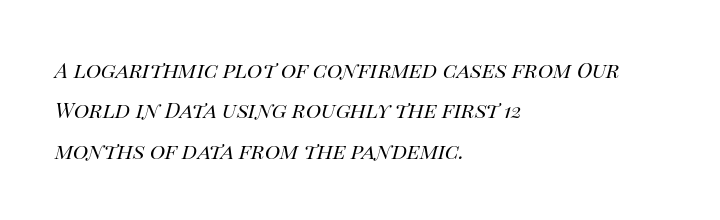
The image shows 21 px text type, italic (leaning right); set left-aligned, loose line spacing (1.92x), normal letter spacing, not underlined.
